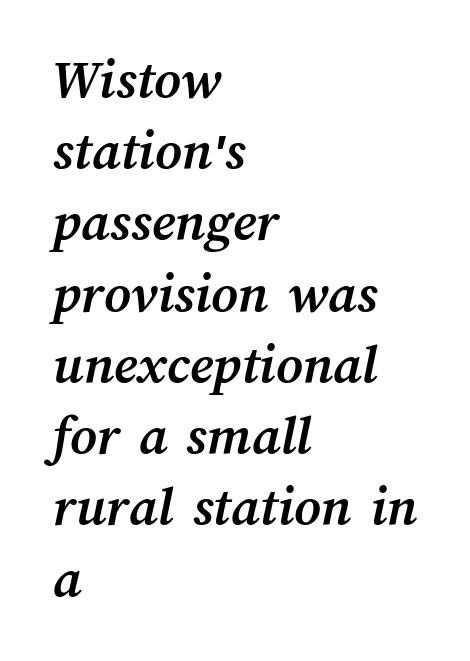
Q: Is the text bold? A: Yes.
Q: Is the text underlined? A: No.
Q: How is the paragraph aligned? A: Left-aligned.
Q: Is the spacing between letters normal or unusually wide? A: Normal.
Q: Is the spacing between lines tight, normal or loose? A: Normal.
Q: Width (condensed, normal, or wide)? A: Normal.
Q: Stroke contrast? A: Medium.
Q: x-height? A: Medium.
Q: Monospaced? A: No.
